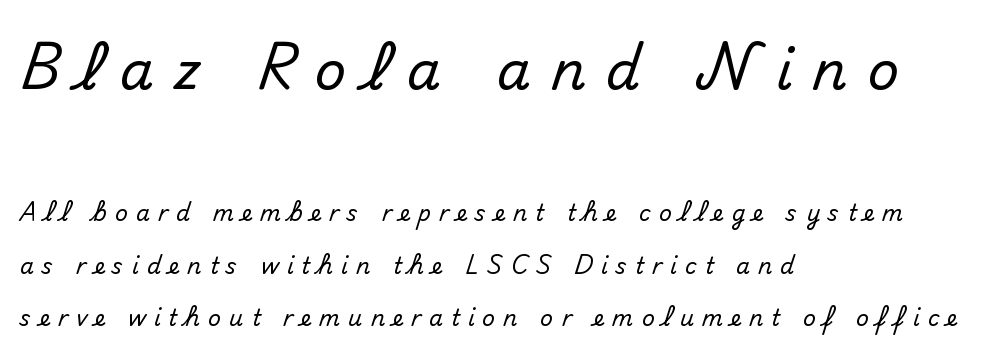
The image shows 54 px sans-serif type; set left-aligned, loose line spacing (2.39x), unusually wide letter spacing (+0.37 em), not underlined; the first (top) block is 2.45x larger; medium stroke contrast and a small x-height.
